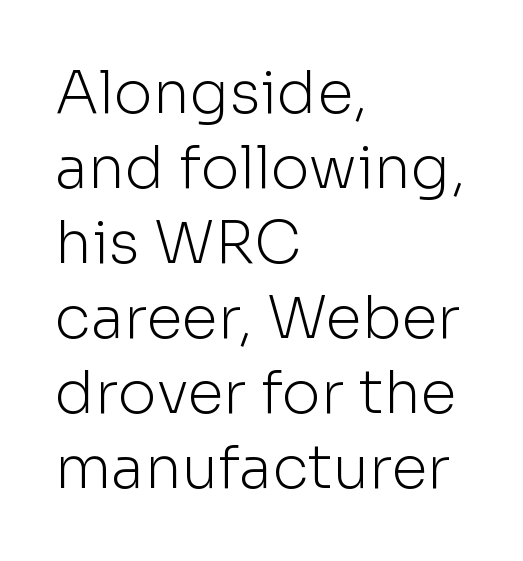
Q: Is the text bold? A: No.
Q: Is the text italic (slanted)? A: No, it is upright.
Q: Is the typeface a serif or a sans-serif typeface? A: Sans-serif.
Q: Is the text underlined? A: No.
Q: How is the paragraph aligned? A: Left-aligned.
Q: Is the spacing between letters normal or unusually wide? A: Normal.
Q: Is the spacing between lines tight, normal or loose? A: Normal.
Q: Width (condensed, normal, or wide)? A: Normal.
Q: Stroke contrast? A: Low.
Q: x-height? A: Medium.
Q: Monospaced? A: No.
